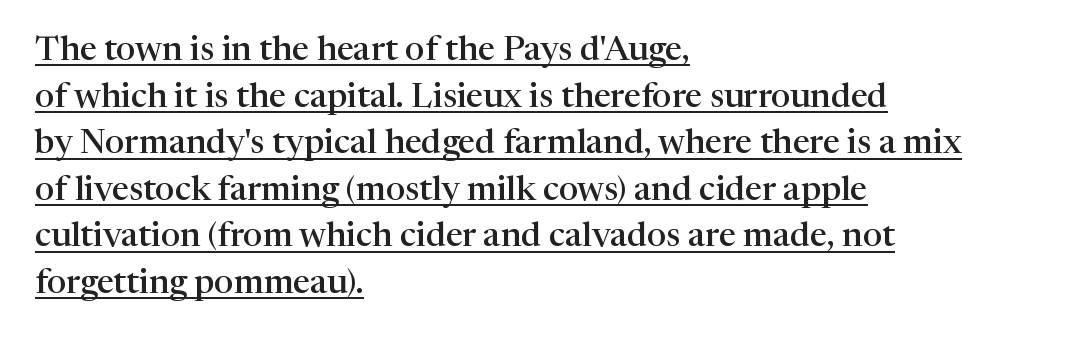
Little horizontal feet cap the strokes, marking this as serif type. Casual observation: everything's shoved over to the left. Is the letter spacing exaggerated? No — it looks like the ordinary default. Each letter keeps its own natural width here, so spacing adapts to shape. A semibold gives these letters moderate extra thickness, short of bold. Does a line run under the words? Yes, clearly.
